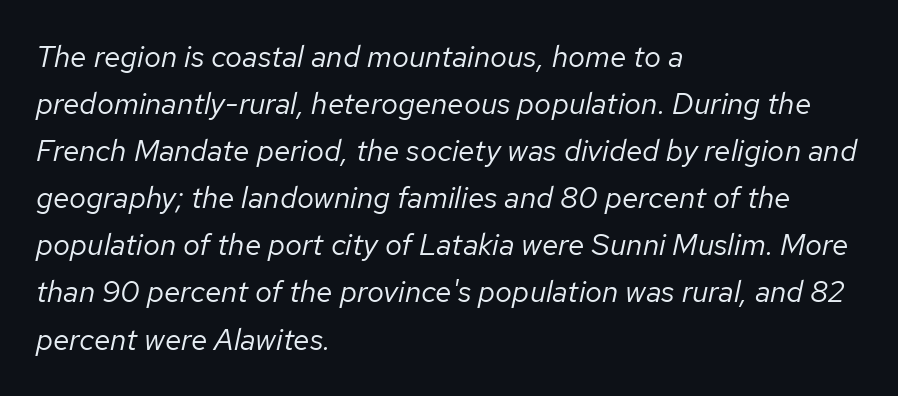
The passage shown is typed in a proportional face where columns would drift. Tracking value appears to be zero — textbook default spacing. Every row of glyphs begins at an identical x-position on the left. Bare-footed words on every line. Compared with a typical body face, this is equally light or lighter still.
